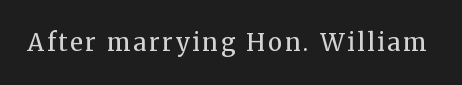
The image shows 24 px text type, upright; set not underlined.
